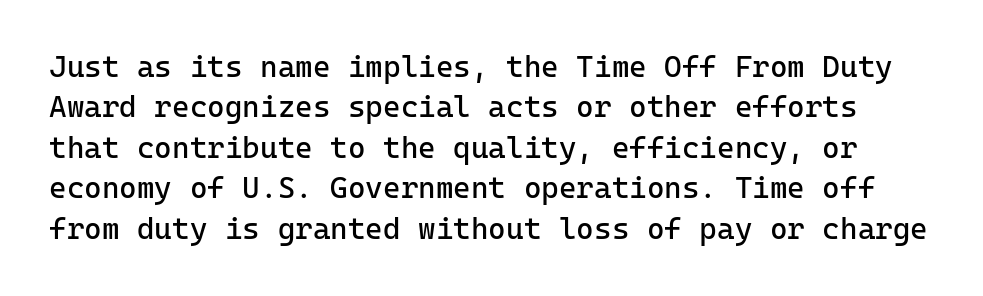
Q: Is the text bold? A: No.
Q: Is the text italic (slanted)? A: No, it is upright.
Q: Is the typeface a serif or a sans-serif typeface? A: Sans-serif.
Q: Is the text underlined? A: No.
Q: Is the spacing between letters normal or unusually wide? A: Normal.
Q: Is the spacing between lines tight, normal or loose? A: Normal.
Q: Width (condensed, normal, or wide)? A: Normal.
Q: Stroke contrast? A: Low.
Q: x-height? A: Medium.
Q: Monospaced? A: Yes.
